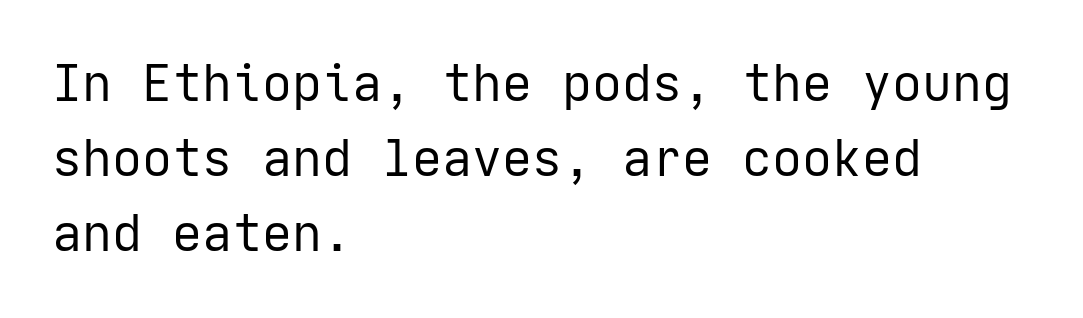
Q: Is the text bold? A: No.
Q: Is the text italic (slanted)? A: No, it is upright.
Q: Is the typeface a serif or a sans-serif typeface? A: Sans-serif.
Q: Is the text underlined? A: No.
Q: How is the paragraph aligned? A: Left-aligned.
Q: Is the spacing between letters normal or unusually wide? A: Normal.
Q: Is the spacing between lines tight, normal or loose? A: Normal.
Q: Width (condensed, normal, or wide)? A: Normal.
Q: Stroke contrast? A: Low.
Q: x-height? A: Medium.
